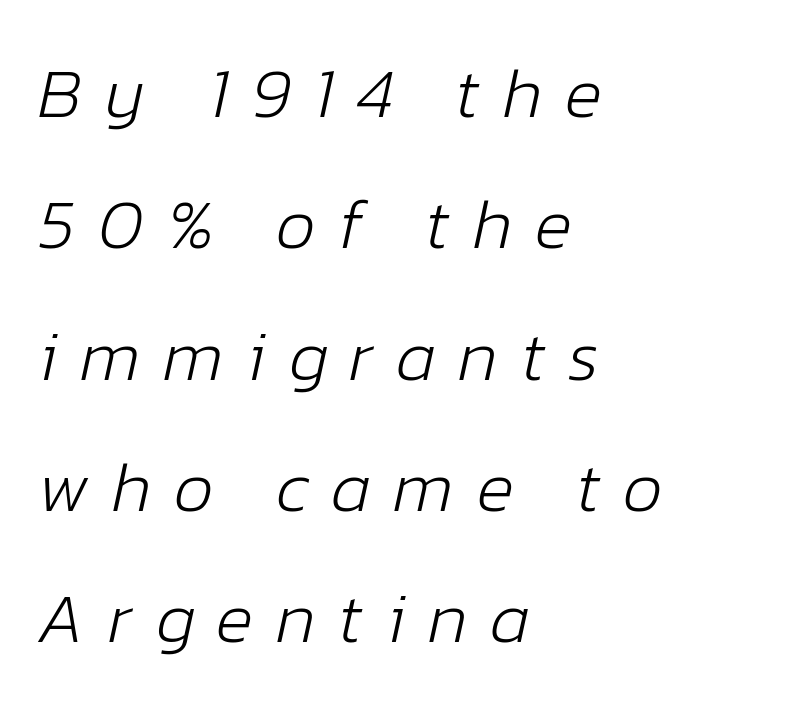
Q: Is the text bold? A: No.
Q: Is the text italic (slanted)? A: Yes, it leans right by about 12 degrees.
Q: Is the text underlined? A: No.
Q: How is the paragraph aligned? A: Left-aligned.
Q: Is the spacing between letters normal or unusually wide? A: Unusually wide.
Q: Width (condensed, normal, or wide)? A: Normal.
Q: Stroke contrast? A: Low.
Q: x-height? A: Medium.
Q: Monospaced? A: No.
